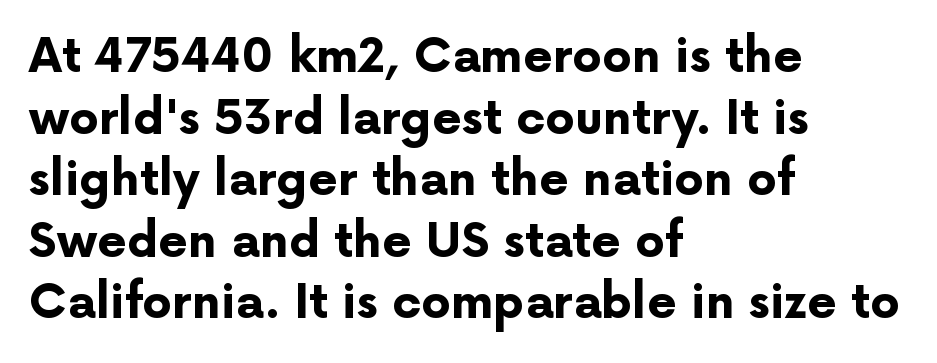
Note the varied advance widths — an 'i' is clearly narrower than an 'm'. Words appear dense and cohesive because spacing is normal. A sans-serif font was chosen for this passage. Designer's note — italics off, roman on. Does the weight exceed regular? Yes, all the way to bold.
